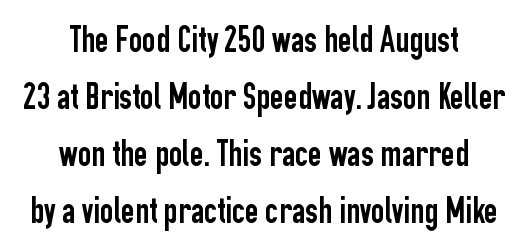
{"serif": "no", "italic": "no", "width": "condensed", "stroke_contrast": "low", "x_height": "medium", "monospaced": "no", "underline": "no", "align": "center", "line_spacing": "normal", "line_spacing_ratio": 1.54, "letter_spacing": "normal", "letter_spacing_em": 0.0, "glyph_px": 37}
